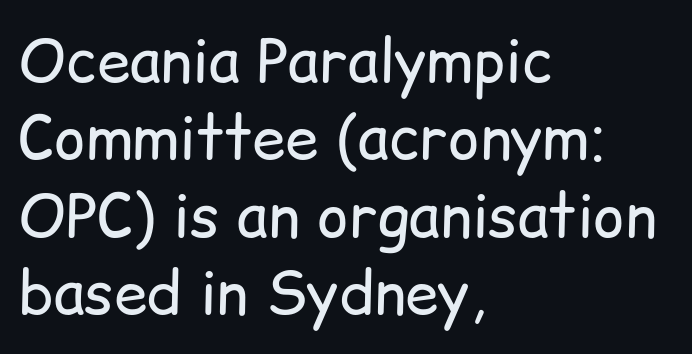
{"serif": "no", "italic": "no", "bold": "no", "weight": "regular", "width": "normal", "stroke_contrast": "low", "x_height": "medium", "monospaced": "no", "underline": "no", "align": "left", "line_spacing": "normal", "line_spacing_ratio": 1.29, "letter_spacing": "normal", "letter_spacing_em": 0.0, "glyph_px": 60}
